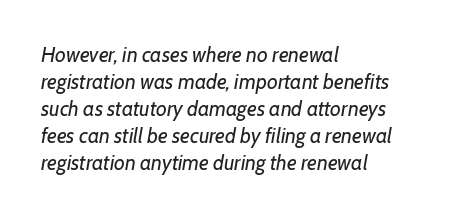
{"italic": "yes", "lean": "right", "slant_degrees": 7, "bold": "no", "underline": "no", "align": "left", "line_spacing": "normal", "line_spacing_ratio": 1.28, "letter_spacing": "normal", "letter_spacing_em": 0.0, "glyph_px": 21}
